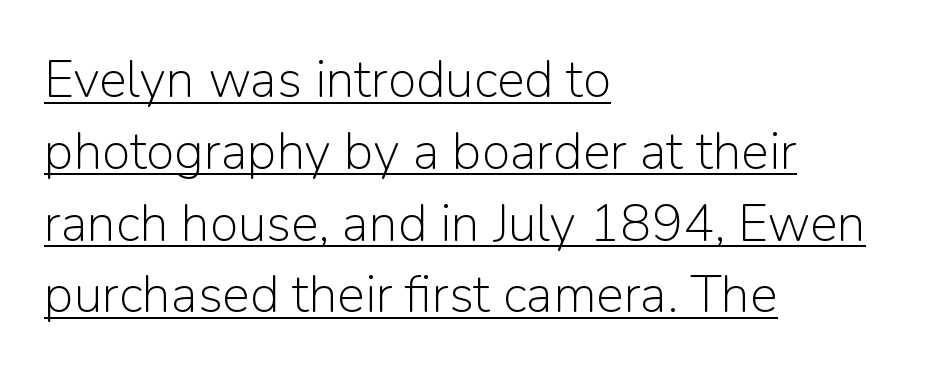
Does a line run under the words? Yes, clearly. The rag falls on the right side of this text block. Vertical spacing — default. Words appear dense and cohesive because spacing is normal. Every stem runs plumb, perpendicular to the baseline. The text was rendered using a sans face with plain stroke endings.
